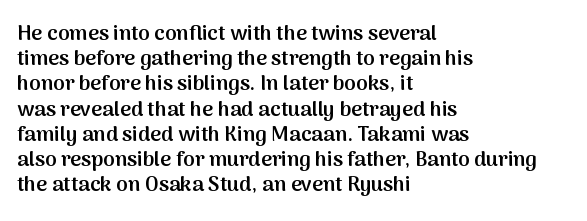
{"italic": "no", "bold": "semi", "underline": "no", "align": "left", "line_spacing_ratio": 1.2, "letter_spacing": "normal", "letter_spacing_em": 0.0, "glyph_px": 21}
